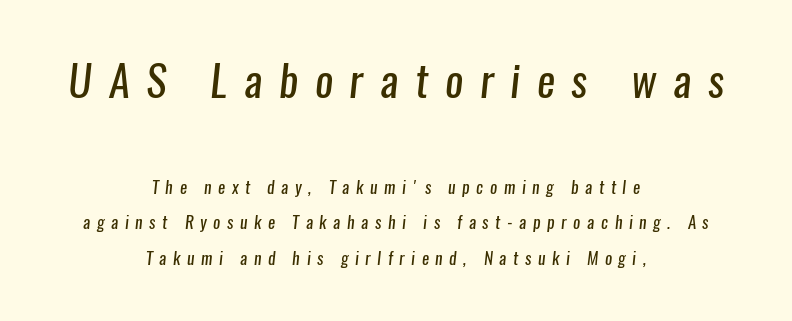
The image shows 43 px regular-weight, condensed sans-serif type; set centered, loose line spacing (2.08x), unusually wide letter spacing (+0.39 em), not underlined; the first (top) block is 2.53x larger; low stroke contrast and a medium x-height.
